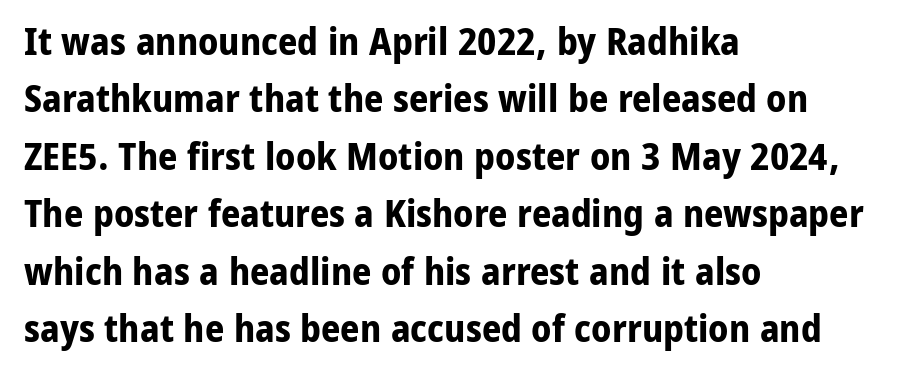
Tracking value appears to be zero — textbook default spacing. Proportional: the letters do not fall into vertical columns. Bare-footed words on every line. When letters stand straight like this, we call the style roman or upright. Line spacing here is normal. Pretty heavy lettering here — definitely bold.
